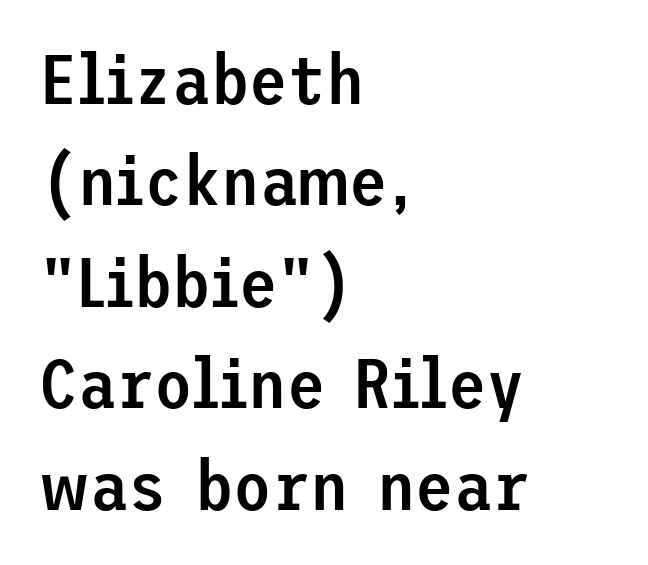
The letterforms sit shoulder to shoulder at normal distance. Type style note: lacks serifs. Tall strokes in this sample are plumb rather than angled. Rows of type keep a routine distance in the vertical direction.
